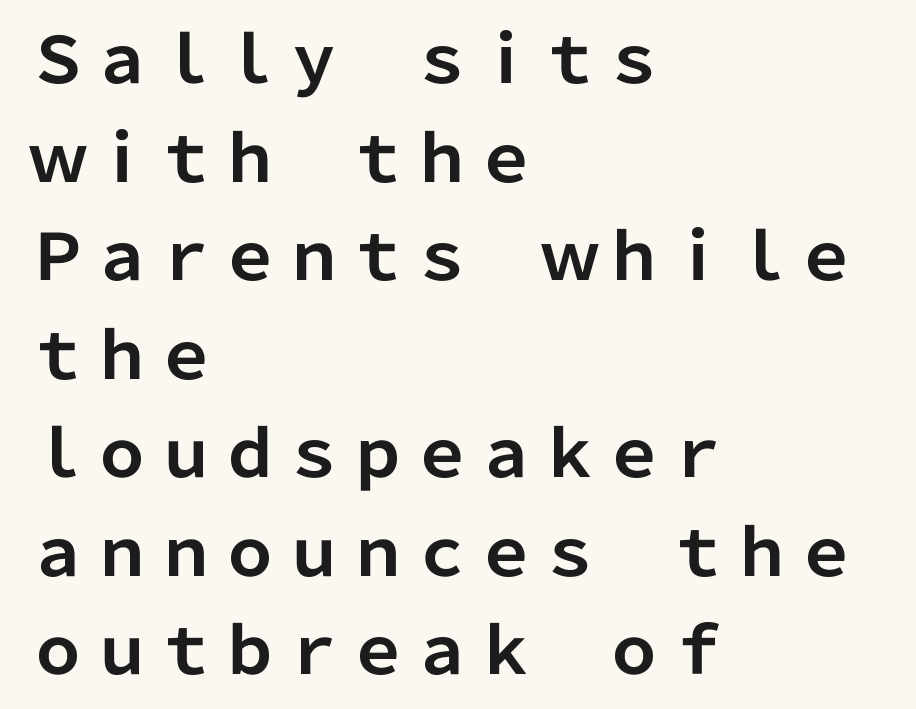
Q: Is the text bold? A: Yes.
Q: Is the text italic (slanted)? A: No, it is upright.
Q: Is the typeface a serif or a sans-serif typeface? A: Sans-serif.
Q: Is the text underlined? A: No.
Q: How is the paragraph aligned? A: Left-aligned.
Q: Is the spacing between letters normal or unusually wide? A: Normal.
Q: Is the spacing between lines tight, normal or loose? A: Normal.
Q: Width (condensed, normal, or wide)? A: Normal.
Q: Stroke contrast? A: Low.
Q: x-height? A: Medium.
Q: Monospaced? A: No.
